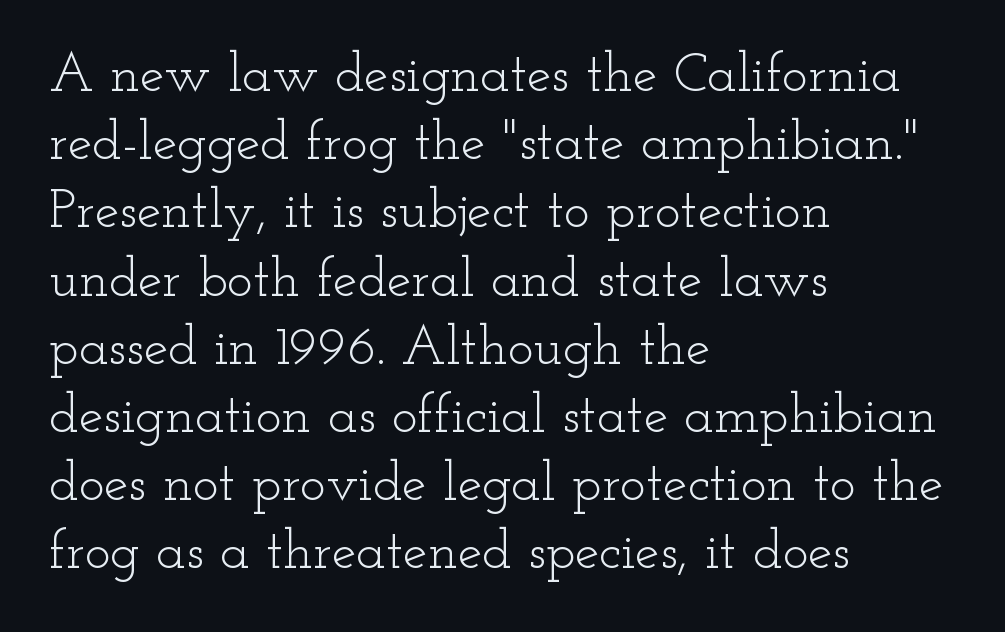
The image shows 55 px light, wide serif type, upright; set left-aligned, line spacing 1.24x, normal letter spacing, not underlined; low stroke contrast and a small x-height.
